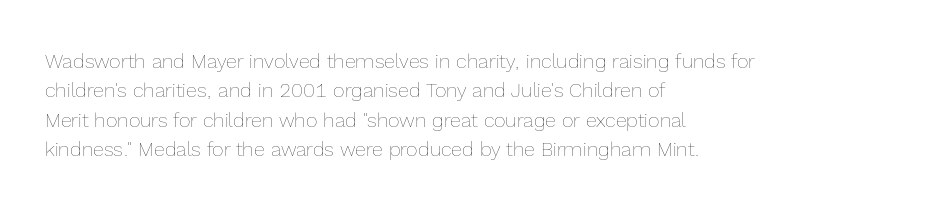
Look at the tracking — it's just the regular setting, nothing added. This sample keeps an unexceptional amount of space between lines. A typesetter would mark this as roman, not italic. Each row of text sits above clean, open space. Ink coverage per letter is moderate at most. This rendering uses left alignment, leaving the right contour irregular.
